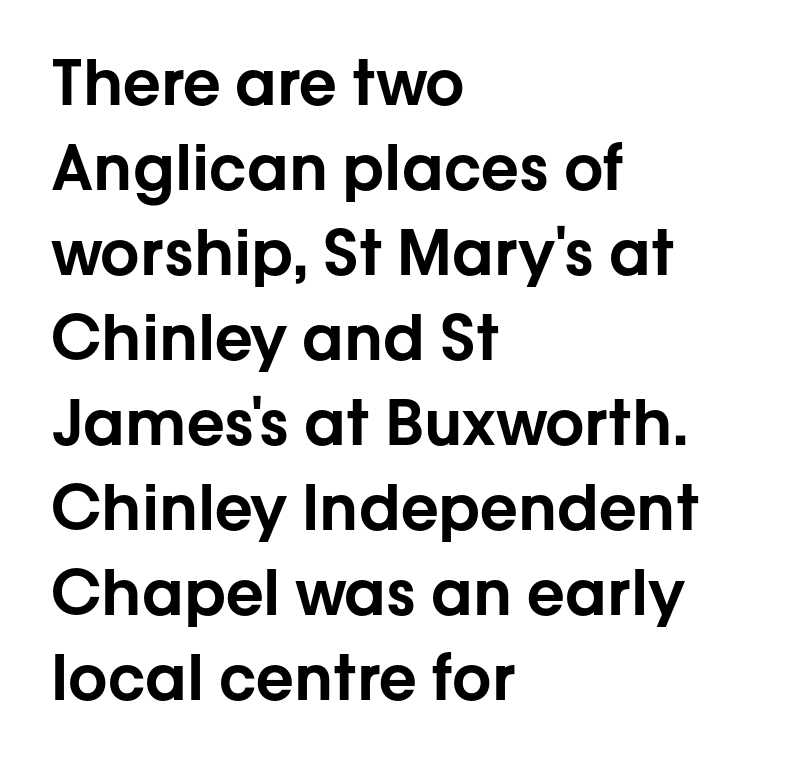
Line spacing here is normal. Every stem runs plumb, perpendicular to the baseline. Proportional: the letters do not fall into vertical columns. Here the glyphs are tracked normally, forming tight word shapes. The strip under each line holds only bare page. The setting favours the left margin, as ordinary paragraphs usually do.
